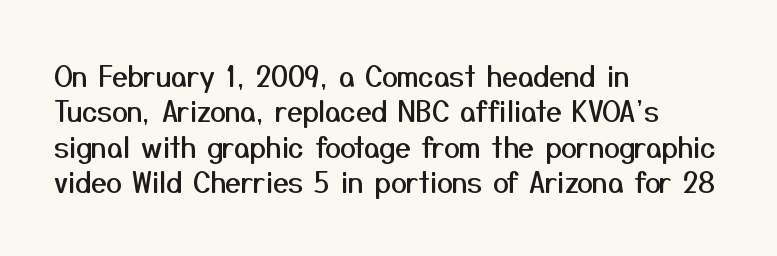
Typeset ragged right — the left edge is the straight one. Inter-character spacing is left at the font's built-in metrics. This sample keeps an unexceptional amount of space between lines. Vertical strokes here are truly vertical.
